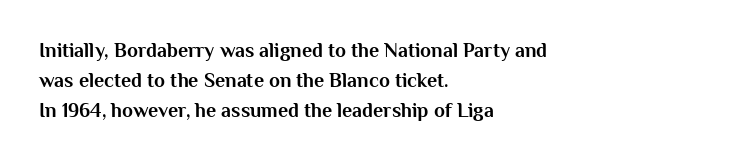
Q: Is the text bold? A: Yes.
Q: Is the text italic (slanted)? A: No, it is upright.
Q: Is the text underlined? A: No.
Q: How is the paragraph aligned? A: Left-aligned.
Q: Is the spacing between letters normal or unusually wide? A: Normal.
Q: Is the spacing between lines tight, normal or loose? A: Normal.
